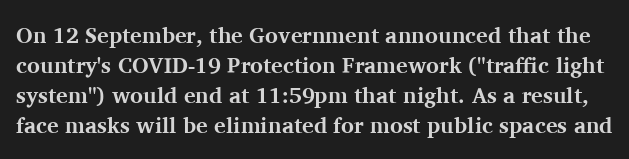
You can tell it's not italic because the verticals are truly vertical. Glyph-to-glyph distance matches everyday printed text. The letters are bold, with thick, heavy strokes. Unmarked baselines from the first word to the last.
